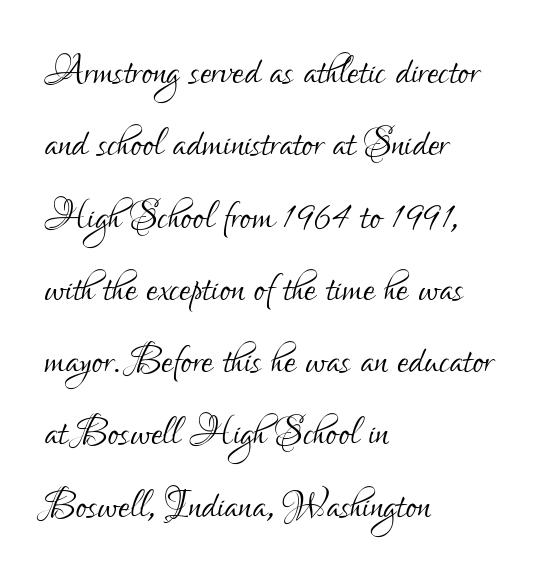
The image shows 52 px light, condensed sans-serif type; set left-aligned, normal line spacing (1.39x), normal letter spacing, not underlined; low stroke contrast and a small x-height.
